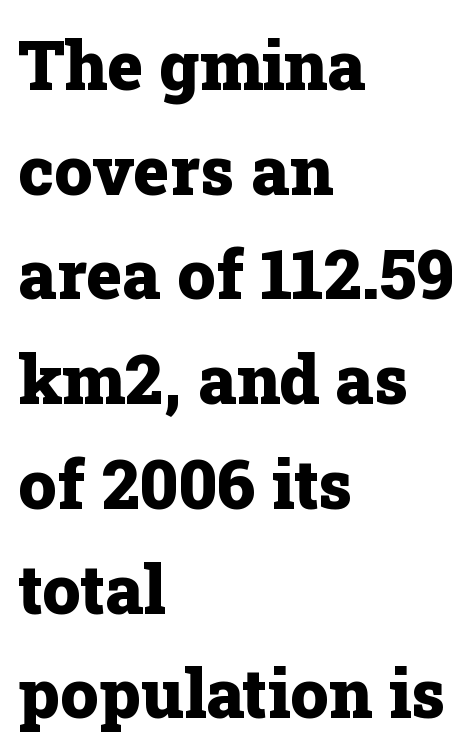
{"serif": "yes", "italic": "no", "bold": "yes", "weight": "heavy", "width": "normal", "stroke_contrast": "low", "x_height": "medium", "monospaced": "no", "underline": "no", "align": "left", "line_spacing": "normal", "line_spacing_ratio": 1.54, "letter_spacing": "normal", "letter_spacing_em": 0.0, "glyph_px": 68}
